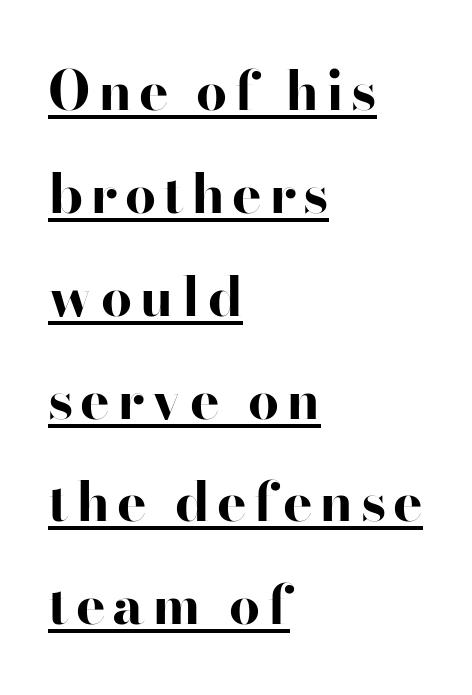
The image shows 55 px bold, wide sans-serif type, upright; set left-aligned, line spacing 1.87x, underlined; high stroke contrast and a small x-height.
